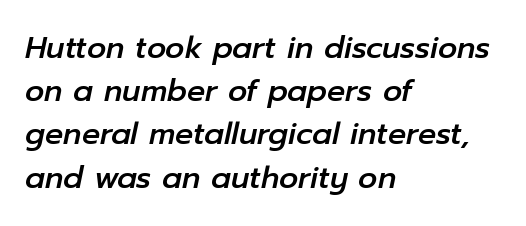
{"italic": "yes", "lean": "right", "slant_degrees": 12, "width": "normal", "stroke_contrast": "low", "x_height": "medium", "monospaced": "no", "underline": "no", "align": "left", "line_spacing": "normal", "line_spacing_ratio": 1.44, "letter_spacing": "normal", "letter_spacing_em": 0.0, "glyph_px": 30}
